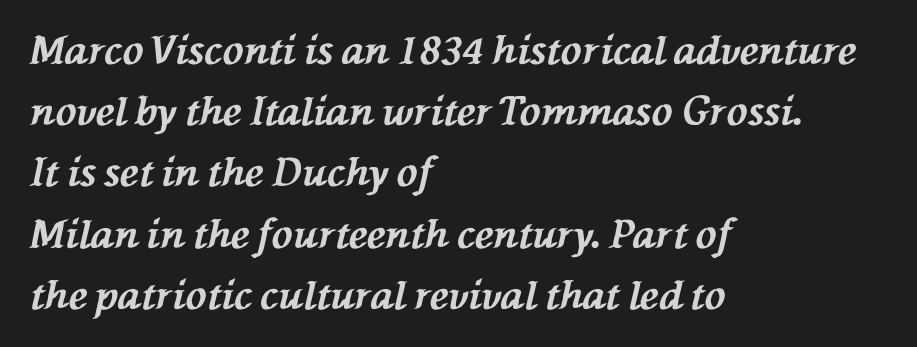
The image shows 39 px bold type, italic (leaning left); set left-aligned, normal line spacing (1.57x), normal letter spacing, not underlined; medium stroke contrast and a medium x-height.
